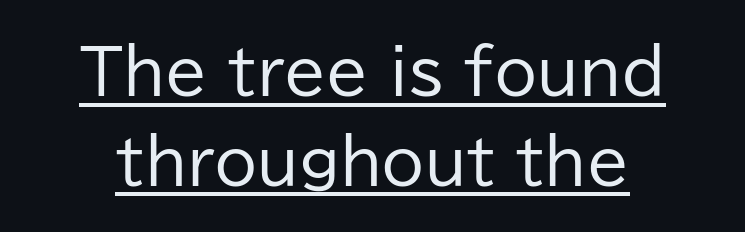
I'd call this a sans setting — the letters go barefoot. The lines sit at an ordinary, default distance from one another. Vertical strokes here are truly vertical. A continuous stroke trails under the words, as in a hyperlink.
